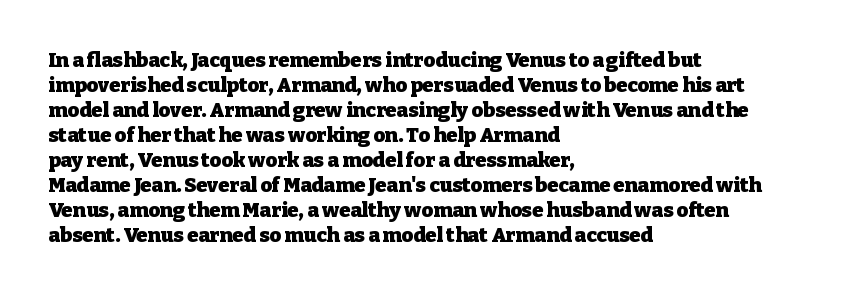
{"italic": "no", "bold": "yes", "underline": "no", "align": "left", "line_spacing": "normal", "line_spacing_ratio": 1.25, "letter_spacing": "normal", "letter_spacing_em": 0.0, "glyph_px": 20}
